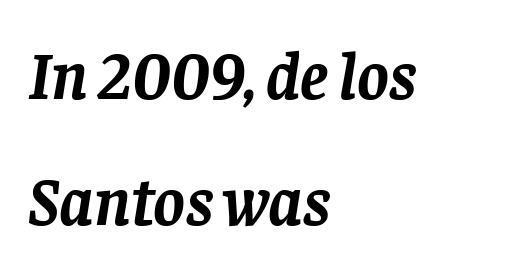
{"serif": "yes", "italic": "yes", "lean": "right", "slant_degrees": 8, "bold": "yes", "weight": "semibold", "width": "normal", "stroke_contrast": "low", "x_height": "large", "monospaced": "no", "underline": "no", "align": "left", "line_spacing_ratio": 1.88, "letter_spacing": "normal", "letter_spacing_em": 0.0, "glyph_px": 67}
